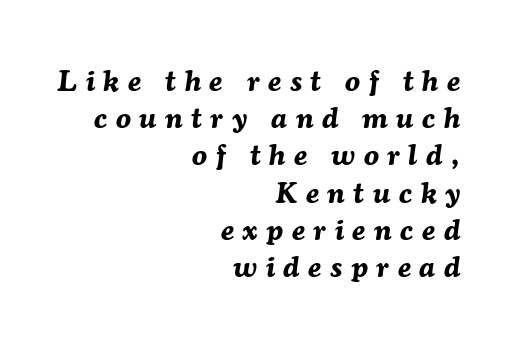
{"italic": "yes", "lean": "right", "slant_degrees": 7, "bold": "yes", "weight": "bold", "width": "normal", "stroke_contrast": "medium", "x_height": "medium", "monospaced": "no", "underline": "no", "align": "right", "line_spacing_ratio": 1.24, "letter_spacing": "wide", "letter_spacing_em": 0.29, "glyph_px": 30}
